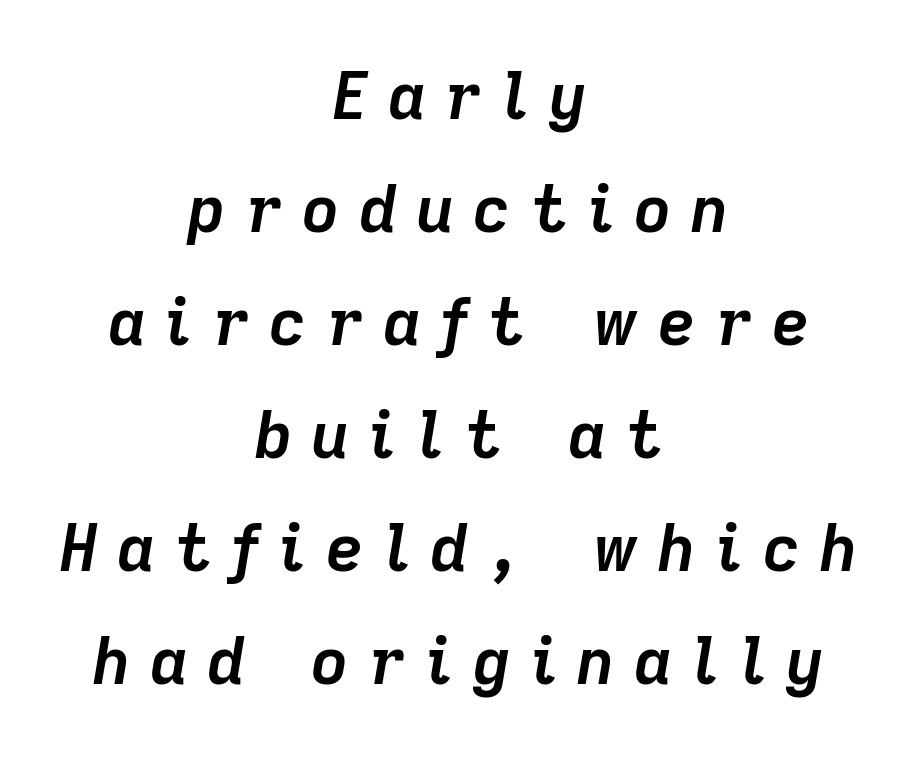
A student would call this center alignment; a typographer would say set centered. The rendering inserts visible extra space after every character. Clear beneath every line of the passage. How heavy is the stroke? Heavy — this is a bold.
